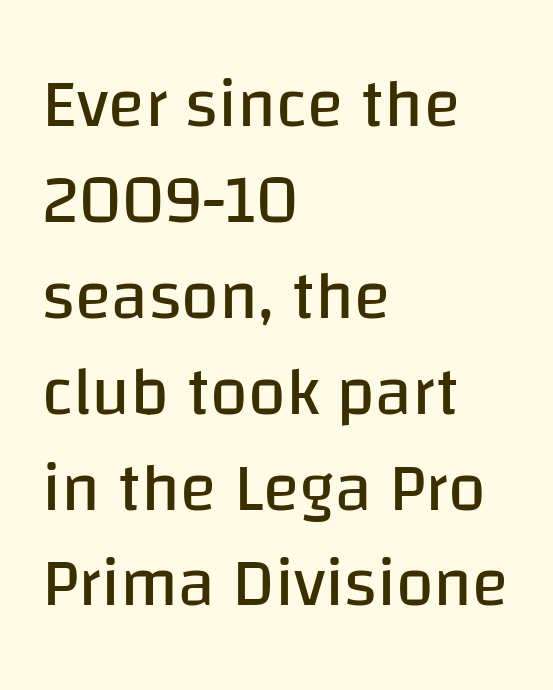
Q: Is the text bold? A: No.
Q: Is the text italic (slanted)? A: No, it is upright.
Q: Is the typeface a serif or a sans-serif typeface? A: Sans-serif.
Q: Is the text underlined? A: No.
Q: How is the paragraph aligned? A: Left-aligned.
Q: Is the spacing between letters normal or unusually wide? A: Normal.
Q: Is the spacing between lines tight, normal or loose? A: Normal.
Q: Width (condensed, normal, or wide)? A: Normal.
Q: Stroke contrast? A: Low.
Q: x-height? A: Large.
Q: Monospaced? A: No.
